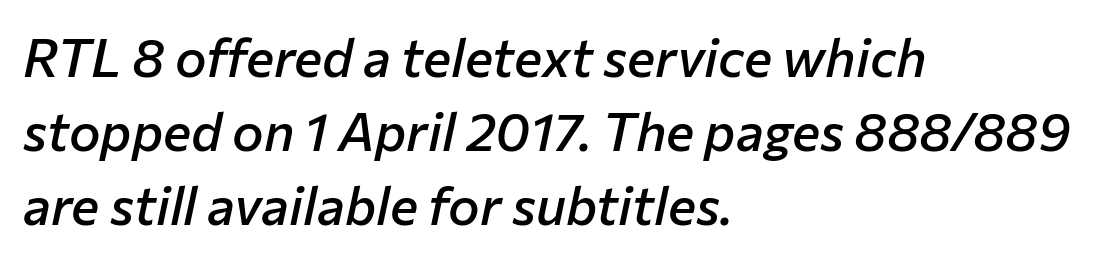
The image shows 53 px semibold type, italic (leaning right); set left-aligned, normal line spacing (1.4x), normal letter spacing, not underlined; low stroke contrast and a medium x-height.
